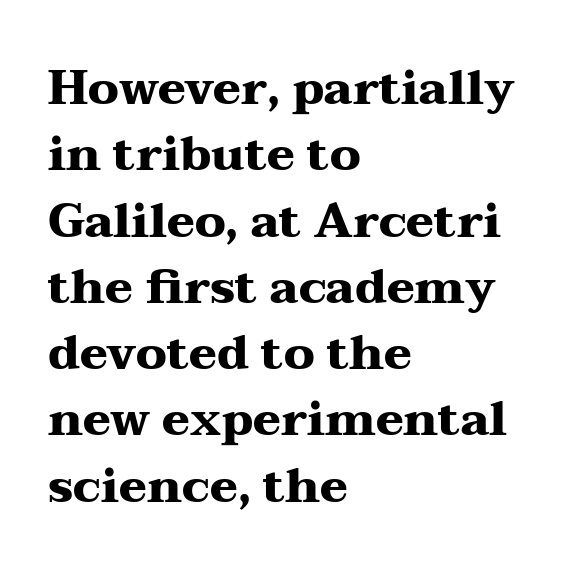
The passage shown is typed in a proportional face where columns would drift. The rendering shows small feet on the letterforms — a serif design. The rendering anchors every line to the left-hand side. Words float on clear page, feet unadorned.
